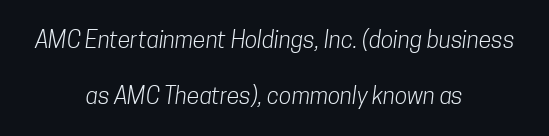
Inter-character spacing is left at the font's built-in metrics. A bare baseline throughout the passage. This rendering uses center alignment, leaving both contours irregular but symmetric. Each stroke keeps to a modest, everyday thickness or less.
